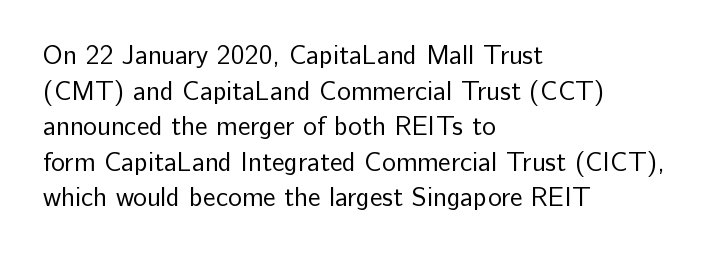
Q: Is the text bold? A: No.
Q: Is the text italic (slanted)? A: No, it is upright.
Q: Is the text underlined? A: No.
Q: How is the paragraph aligned? A: Left-aligned.
Q: Is the spacing between letters normal or unusually wide? A: Normal.
Q: Is the spacing between lines tight, normal or loose? A: Normal.
